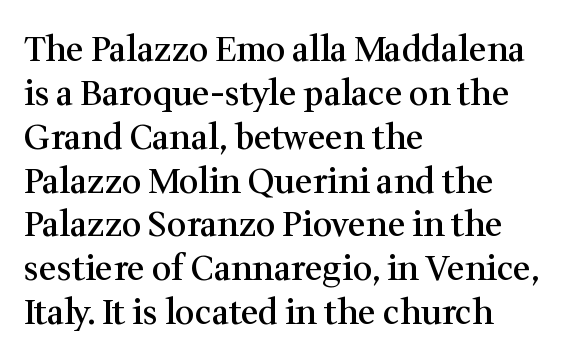
The type is set solid horizontally, with unmodified tracking. When letters stand straight like this, we call the style roman or upright. Every row of glyphs begins at an identical x-position on the left. Normally led — the rows are evenly, conventionally spaced. Rule under the text: the space is simply empty.
